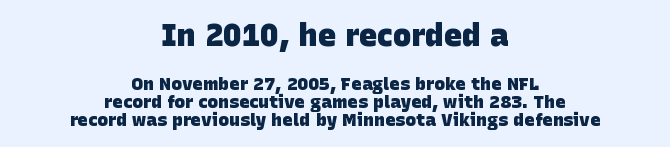
The image shows 31 px heavy sans-serif type; set centered, tight line spacing (1.0x), normal letter spacing, not underlined; the first (top) block is 1.72x larger; low stroke contrast and a large x-height.
